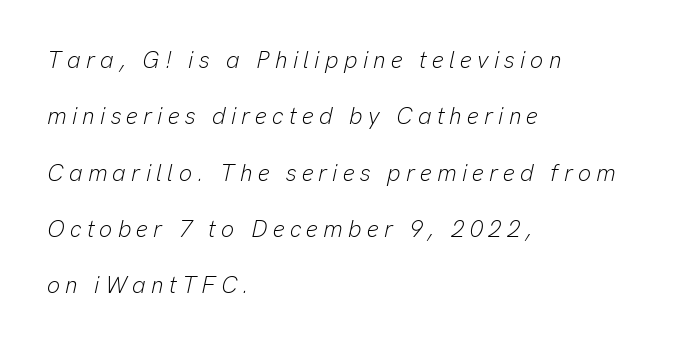
Q: Is the text bold? A: No.
Q: Is the text italic (slanted)? A: Yes, it leans right by about 13 degrees.
Q: Is the text underlined? A: No.
Q: How is the paragraph aligned? A: Left-aligned.
Q: Is the spacing between letters normal or unusually wide? A: Unusually wide.
Q: Is the spacing between lines tight, normal or loose? A: Loose.
